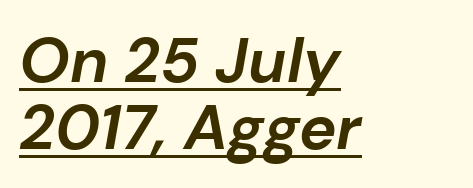
The image shows 63 px bold type, italic (leaning right); set left-aligned, tight line spacing (1.06x), normal letter spacing, underlined; low stroke contrast and a medium x-height.
